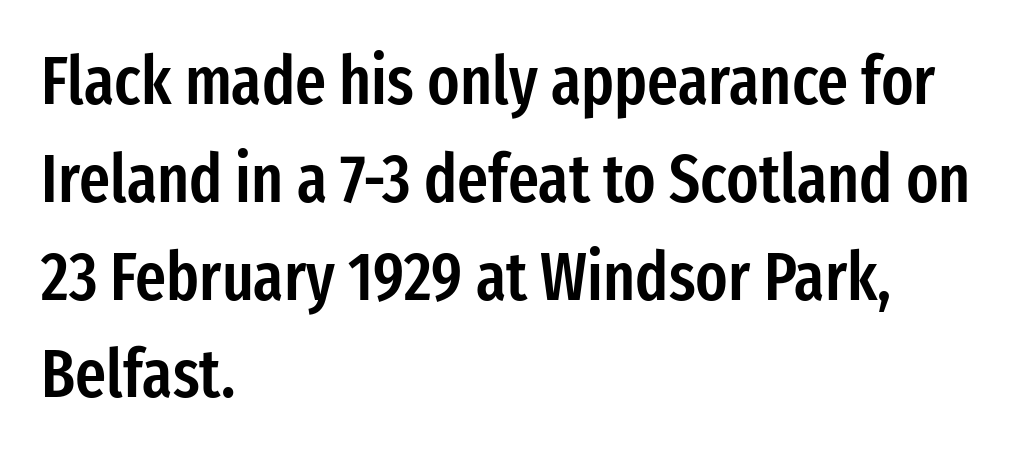
{"serif": "no", "italic": "no", "bold": "semi", "weight": "semibold", "width": "condensed", "stroke_contrast": "low", "x_height": "medium", "monospaced": "no", "underline": "no", "align": "left", "line_spacing": "normal", "line_spacing_ratio": 1.46, "letter_spacing": "normal", "letter_spacing_em": 0.0, "glyph_px": 67}
